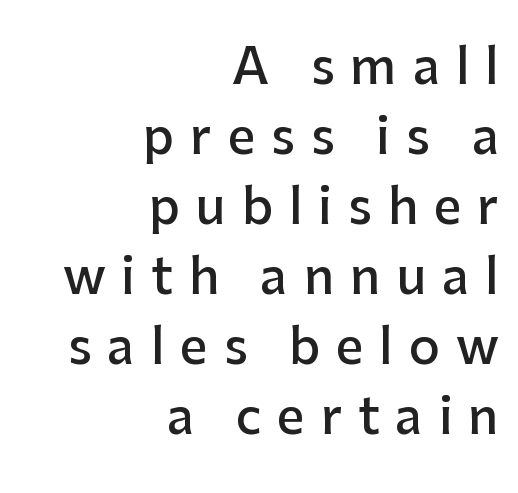
The passage shown has open, widely tracked lettering throughout. The rag falls on the left side of this text block. Classification — sans serif. Typographic density is moderately raised because the face is semibold. It's the straight-up-and-down kind of type.
